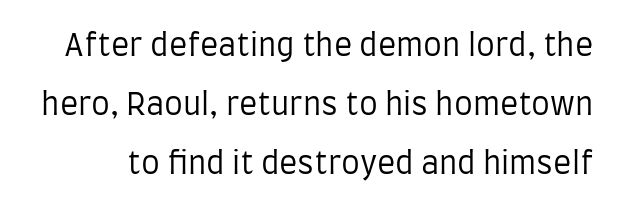
{"serif": "no", "italic": "no", "bold": "no", "weight": "regular", "width": "condensed", "stroke_contrast": "low", "x_height": "large", "monospaced": "no", "underline": "no", "line_spacing": "loose", "line_spacing_ratio": 1.96, "letter_spacing": "normal", "letter_spacing_em": 0.0, "glyph_px": 30}
